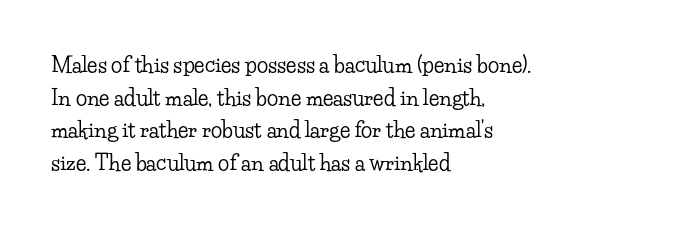
The image shows 21 px text type, upright; set left-aligned, normal line spacing (1.55x), normal letter spacing, not underlined.
